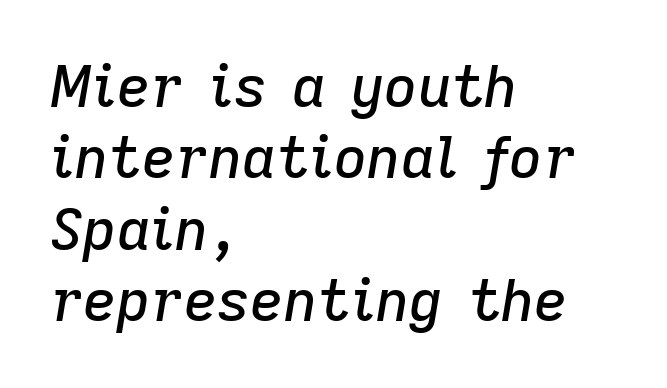
The setting favours the left margin, as ordinary paragraphs usually do. The rendering uses natural spacing where letterforms have individual widths. The words here are not underlined. No extra tracking has been applied to these lines. Yep, that's italic — everything's leaning.
